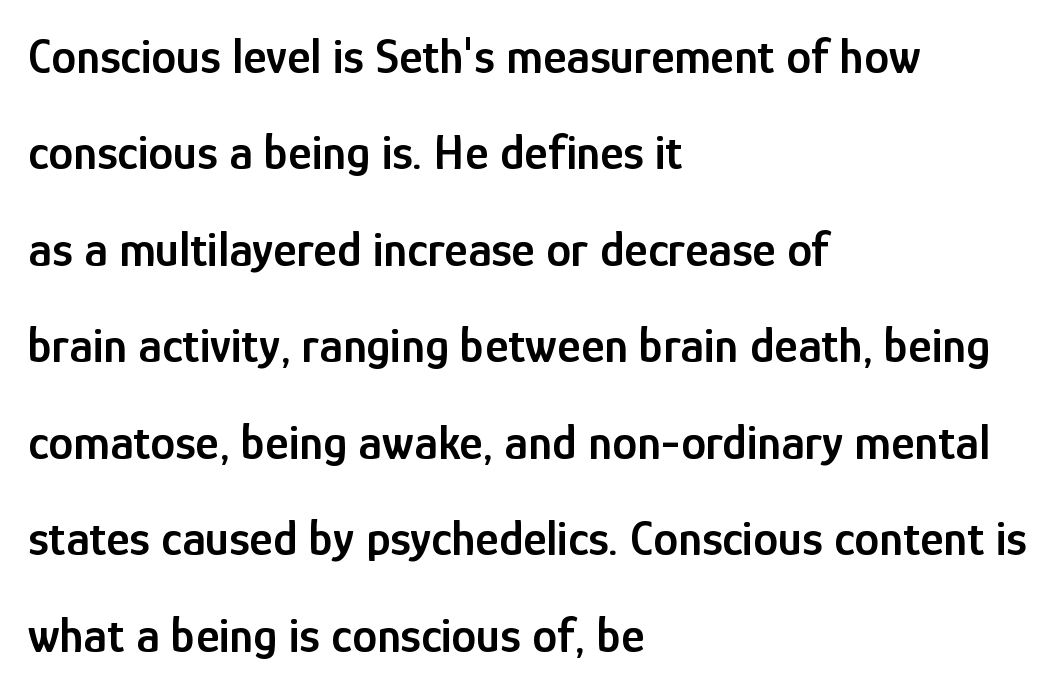
{"serif": "no", "italic": "no", "bold": "semi", "weight": "semibold", "width": "condensed", "stroke_contrast": "low", "x_height": "medium", "monospaced": "no", "underline": "no", "align": "left", "line_spacing": "loose", "line_spacing_ratio": 1.93, "letter_spacing": "normal", "letter_spacing_em": 0.0, "glyph_px": 50}
